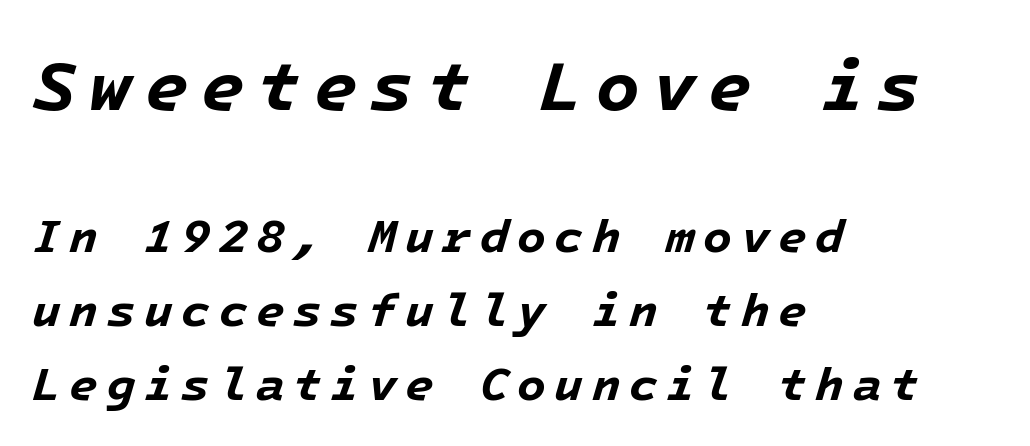
Notice how the stems are inclined rather than vertical — that's the hallmark of italics. Does the weight exceed regular? Yes, all the way to bold. Successive baselines arrive at the customary interval. The paragraph shown leans on its left margin.
